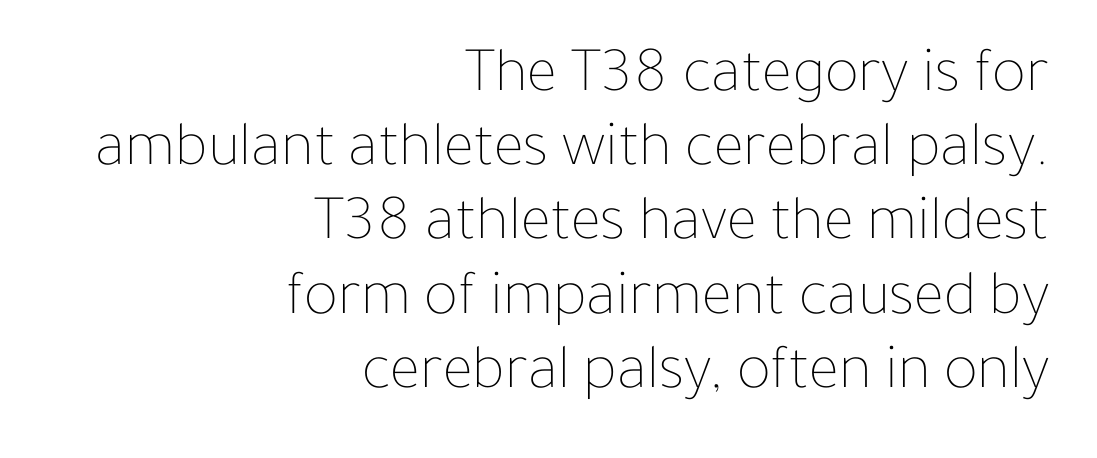
{"italic": "no", "bold": "no", "weight": "thin", "width": "normal", "stroke_contrast": "low", "x_height": "medium", "monospaced": "no", "underline": "no", "align": "right", "line_spacing_ratio": 1.16, "letter_spacing": "normal", "letter_spacing_em": 0.0, "glyph_px": 64}
